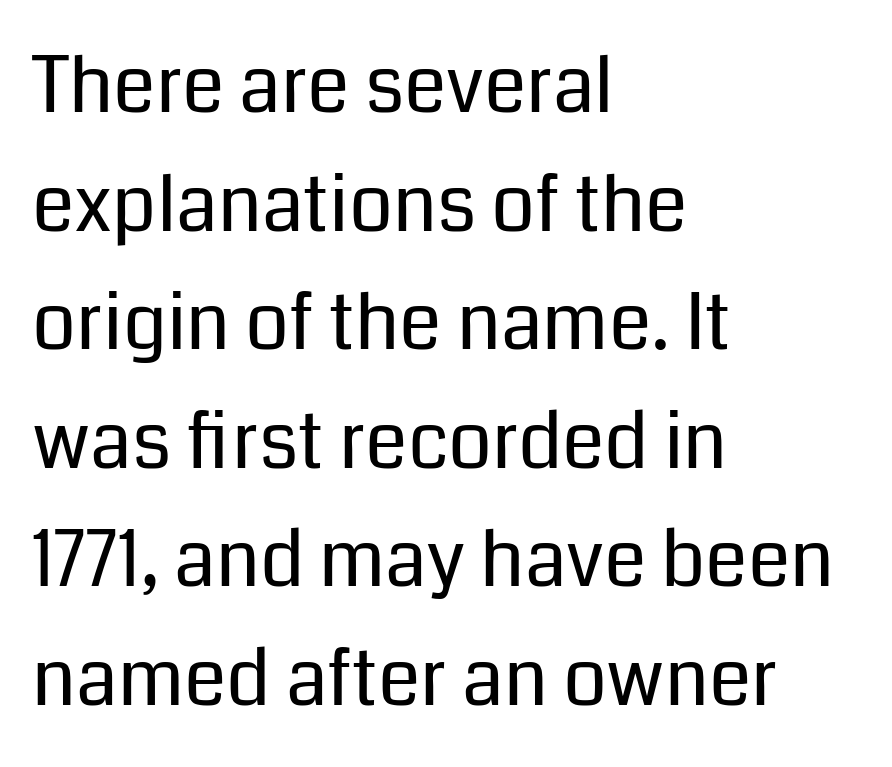
Q: Is the text bold? A: No.
Q: Is the text italic (slanted)? A: No, it is upright.
Q: Is the typeface a serif or a sans-serif typeface? A: Sans-serif.
Q: Is the text underlined? A: No.
Q: How is the paragraph aligned? A: Left-aligned.
Q: Is the spacing between letters normal or unusually wide? A: Normal.
Q: Is the spacing between lines tight, normal or loose? A: Normal.
Q: Width (condensed, normal, or wide)? A: Normal.
Q: Stroke contrast? A: Low.
Q: x-height? A: Medium.
Q: Monospaced? A: No.
